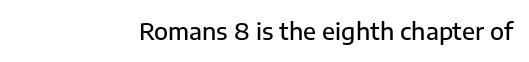
Q: Is the text bold? A: Semi-bold.
Q: Is the text italic (slanted)? A: No, it is upright.
Q: Is the text underlined? A: No.
Q: Is the spacing between letters normal or unusually wide? A: Normal.
